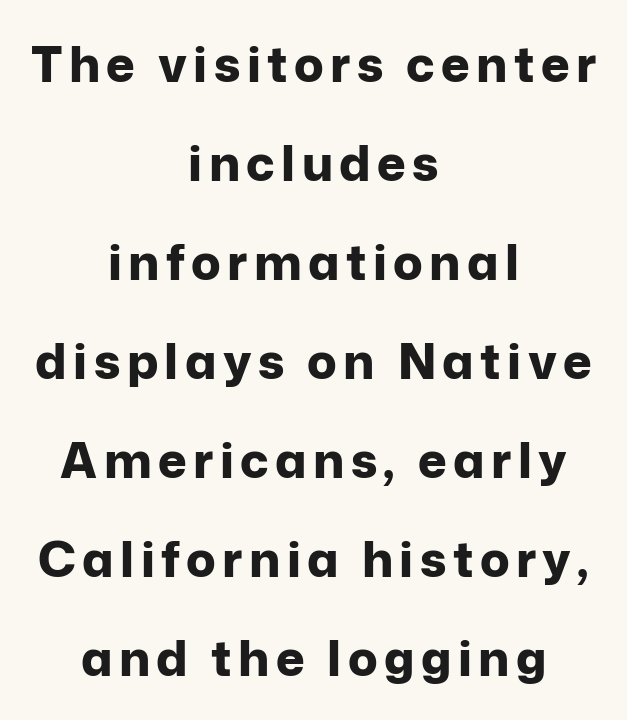
The image shows 49 px bold sans-serif type, upright; set centered, loose line spacing (2.02x), not underlined; low stroke contrast and a medium x-height.
